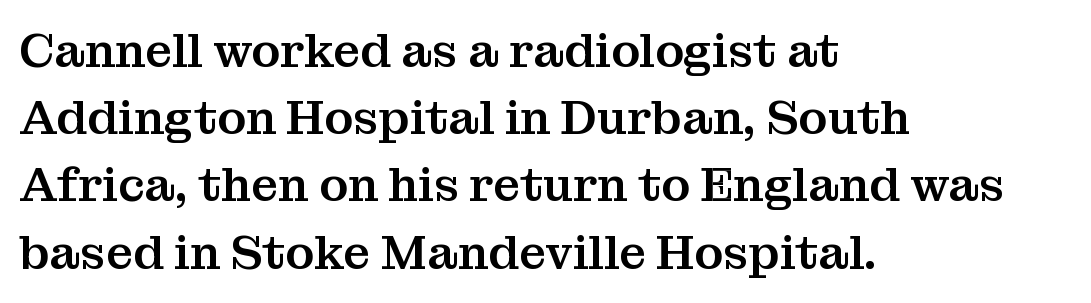
Quick note: underline off. Honestly, the letter spacing is just normal — you wouldn't notice it. These lines were composed using upright roman letters. The lines are quadded left. Looks like regular typesetting: each glyph gets only the width it needs.
